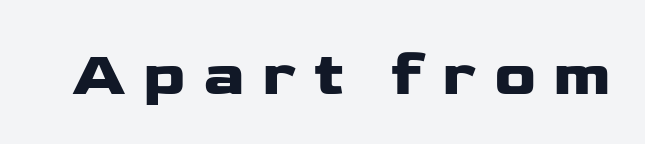
The letterforms stand isolated, each surrounded by extra space. This sample has the flowing, uneven cadence of proportional lettering. The string is rendered with underlining switched off. The letters stand straight up with perfectly vertical stems.
